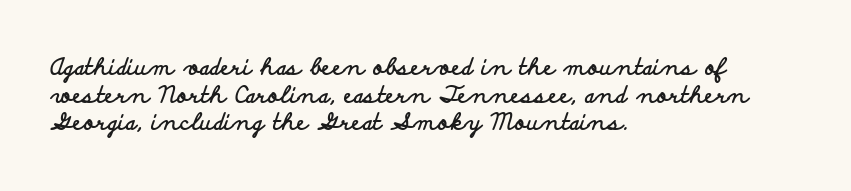
{"bold": "yes", "underline": "no", "align": "left", "line_spacing_ratio": 1.2, "letter_spacing": "normal", "letter_spacing_em": 0.0, "glyph_px": 23}
